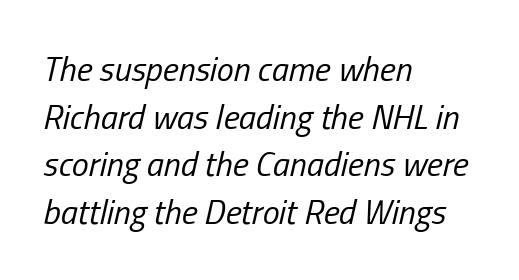
{"italic": "yes", "lean": "right", "slant_degrees": 13, "bold": "no", "weight": "regular", "width": "condensed", "stroke_contrast": "low", "x_height": "medium", "monospaced": "no", "underline": "no", "align": "left", "line_spacing": "normal", "line_spacing_ratio": 1.4, "letter_spacing": "normal", "letter_spacing_em": 0.0, "glyph_px": 34}
